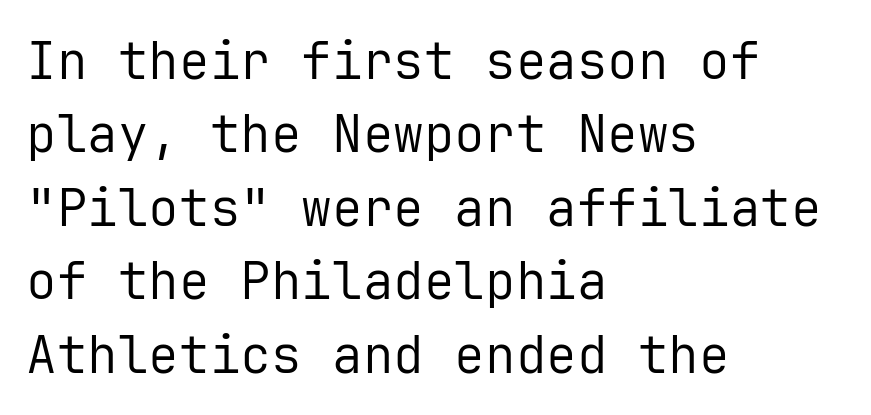
Each letter, wide or thin by design, is forced into the same width here. A student would call this left alignment; a typographer would say flush left, rag right. Leading matches the norm, producing a regular column. The characters display no serif detailing; their extremities are plain. Does the lettering tilt? It doesn't — this is upright.
